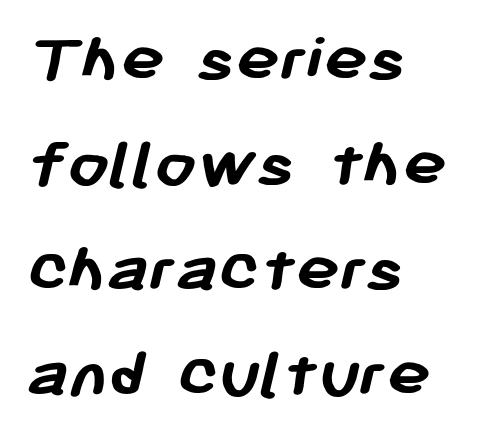
{"serif": "no", "bold": "yes", "weight": "semibold", "width": "normal", "stroke_contrast": "low", "x_height": "medium", "monospaced": "no", "underline": "no", "align": "left", "line_spacing": "normal", "line_spacing_ratio": 1.44, "letter_spacing": "normal", "letter_spacing_em": 0.0, "glyph_px": 73}
